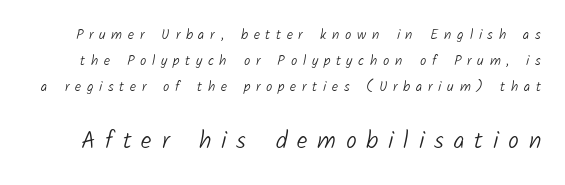
The image shows 24 px text type; set line spacing 1.87x, unusually wide letter spacing (+0.41 em), not underlined; the second (bottom) block is 1.71x larger.
